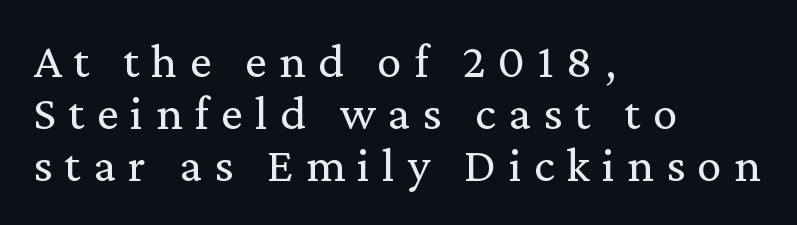
{"serif": "yes", "italic": "no", "bold": "no", "weight": "regular", "width": "normal", "stroke_contrast": "medium", "x_height": "medium", "monospaced": "no", "underline": "no", "align": "left", "line_spacing": "tight", "line_spacing_ratio": 1.06, "letter_spacing": "wide", "letter_spacing_em": 0.25, "glyph_px": 49}
